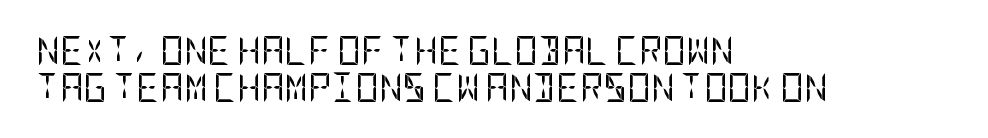
Q: Is the text bold? A: No.
Q: Is the text italic (slanted)? A: No, it is upright.
Q: Is the typeface a serif or a sans-serif typeface? A: Sans-serif.
Q: Is the text underlined? A: No.
Q: How is the paragraph aligned? A: Left-aligned.
Q: Is the spacing between letters normal or unusually wide? A: Normal.
Q: Is the spacing between lines tight, normal or loose? A: Normal.
Q: Width (condensed, normal, or wide)? A: Condensed.
Q: Stroke contrast? A: Low.
Q: x-height? A: Large.
